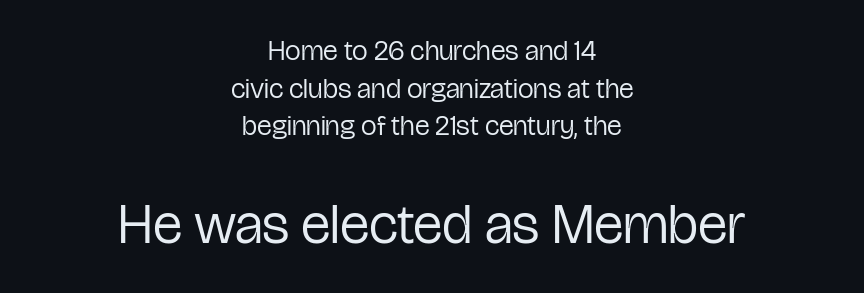
{"serif": "no", "italic": "no", "bold": "no", "weight": "regular", "width": "condensed", "stroke_contrast": "low", "x_height": "medium", "monospaced": "no", "underline": "no", "align": "center", "line_spacing": "normal", "line_spacing_ratio": 1.34, "letter_spacing": "normal", "letter_spacing_em": 0.0, "larger_block": "second", "size_ratio": 2.0, "glyph_px": 56}
